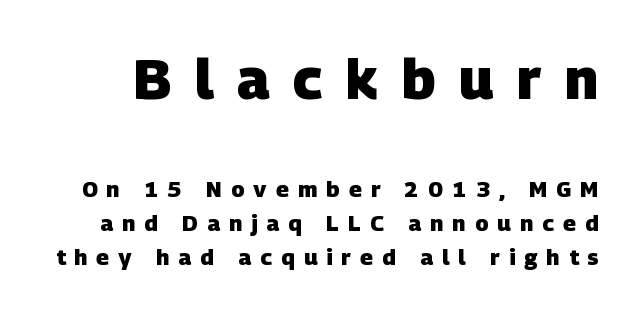
{"serif": "no", "bold": "yes", "weight": "heavy", "width": "normal", "stroke_contrast": "low", "x_height": "large", "monospaced": "no", "underline": "no", "line_spacing": "normal", "line_spacing_ratio": 1.54, "letter_spacing": "wide", "letter_spacing_em": 0.42, "larger_block": "first", "size_ratio": 2.55, "glyph_px": 56}
